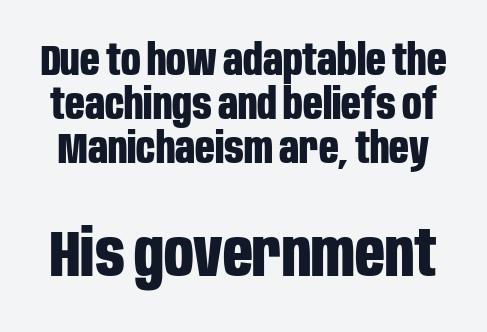
The image shows 65 px bold, condensed sans-serif type, upright; set tight line spacing (1.02x), normal letter spacing, not underlined; the second (bottom) block is 1.51x larger; low stroke contrast and a large x-height.
